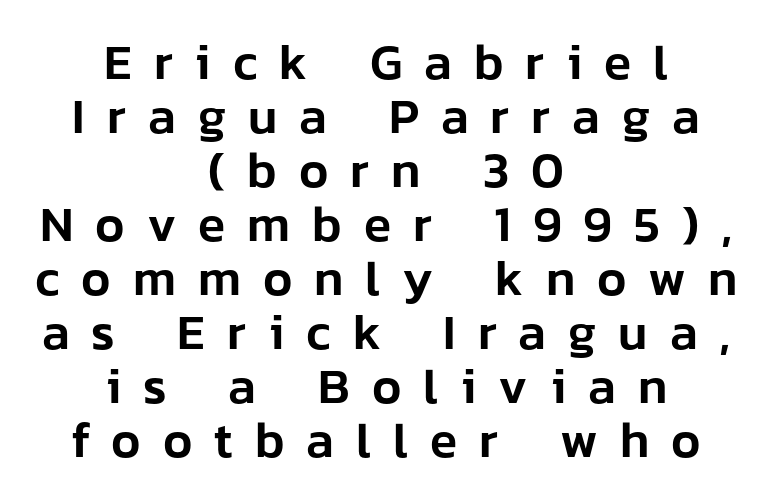
The image shows 50 px sans-serif type, upright; set centered, tight line spacing (1.08x), unusually wide letter spacing (+0.44 em), not underlined; low stroke contrast and a medium x-height.
